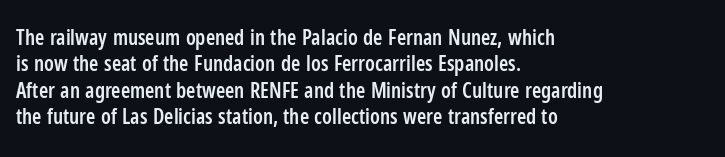
{"italic": "no", "bold": "semi", "underline": "no", "align": "left", "line_spacing": "normal", "line_spacing_ratio": 1.26, "letter_spacing": "normal", "letter_spacing_em": 0.0, "glyph_px": 21}
